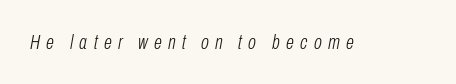
The letterforms sit at book weight or below. The specimen reads as italic at a glance. Only glyphs here, with clear space below each row. These lines have a slow, spaced-out rhythm from letter to letter.
